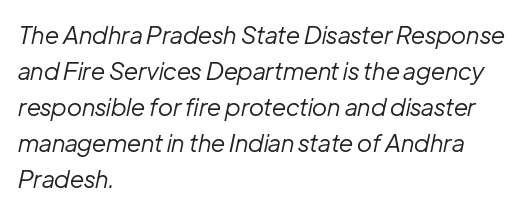
{"italic": "yes", "lean": "right", "slant_degrees": 12, "bold": "no", "underline": "no", "align": "left", "line_spacing": "normal", "line_spacing_ratio": 1.5, "letter_spacing": "normal", "letter_spacing_em": 0.0, "glyph_px": 24}
